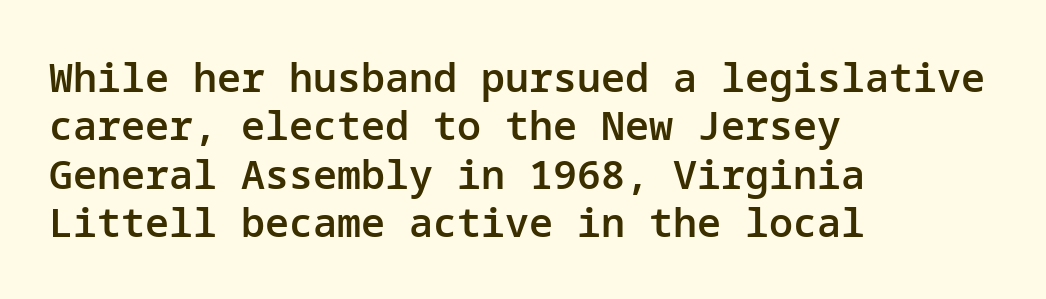
{"serif": "no", "italic": "no", "bold": "semi", "weight": "semibold", "width": "normal", "stroke_contrast": "low", "x_height": "medium", "underline": "no", "align": "left", "line_spacing_ratio": 1.21, "letter_spacing": "normal", "letter_spacing_em": 0.0, "glyph_px": 40}
